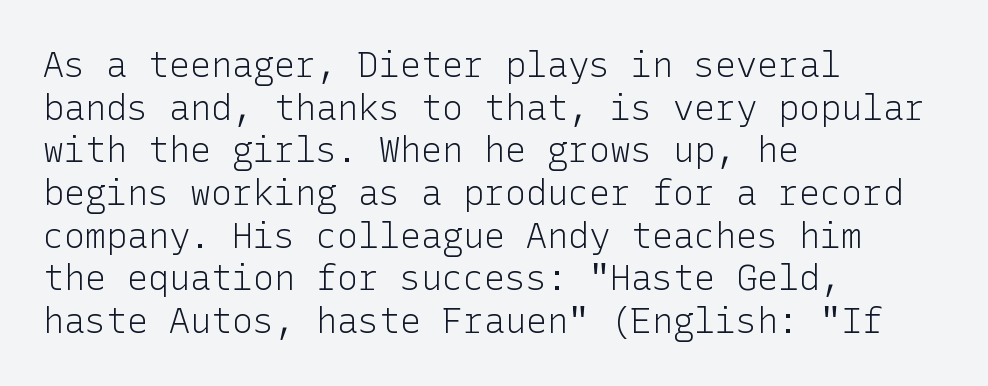
This sample uses plain, unmodified letter spacing. Weight: not bold — regular or lighter. Nope, no serifs anywhere on these letters. Casual observation: everything's shoved over to the left.
